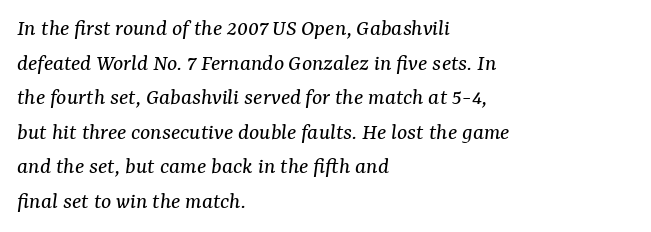
{"italic": "yes", "lean": "right", "slant_degrees": 7, "bold": "no", "underline": "no", "align": "left", "line_spacing": "normal", "line_spacing_ratio": 1.44, "letter_spacing": "normal", "letter_spacing_em": 0.0, "glyph_px": 24}
